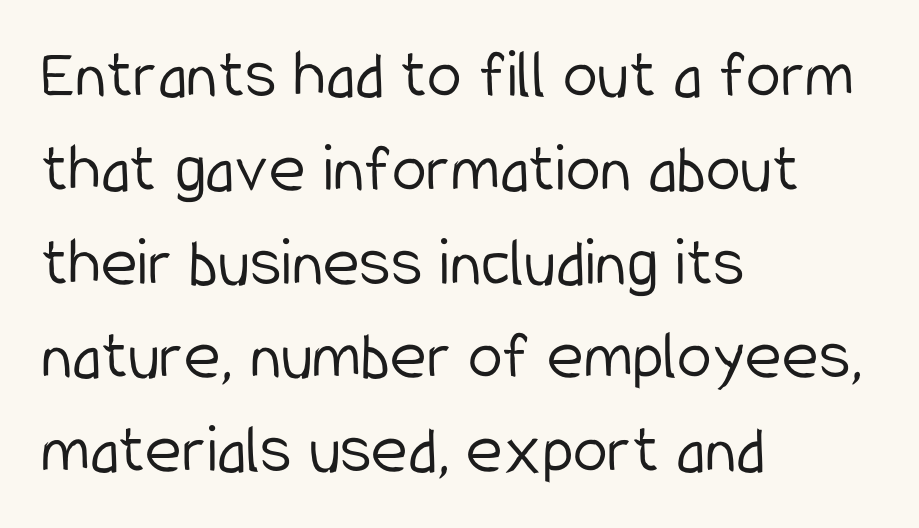
{"serif": "no", "italic": "no", "bold": "no", "weight": "light", "width": "condensed", "stroke_contrast": "low", "x_height": "medium", "monospaced": "no", "underline": "no", "align": "left", "line_spacing": "normal", "line_spacing_ratio": 1.34, "letter_spacing": "normal", "letter_spacing_em": 0.0, "glyph_px": 70}
